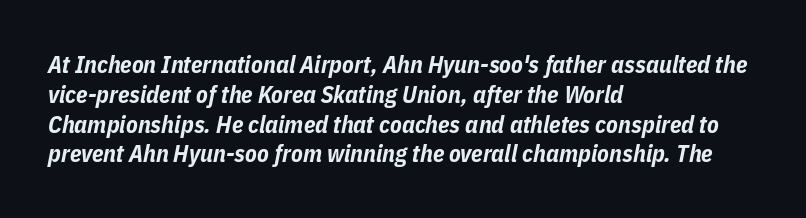
The tracking reads as untouched default to a designer's eye. Pretty heavy lettering here — definitely bold. The font's italic variant was chosen for this text. The specimen omits any rule beneath the text block's lines. Line starts are locked; line ends wander.
